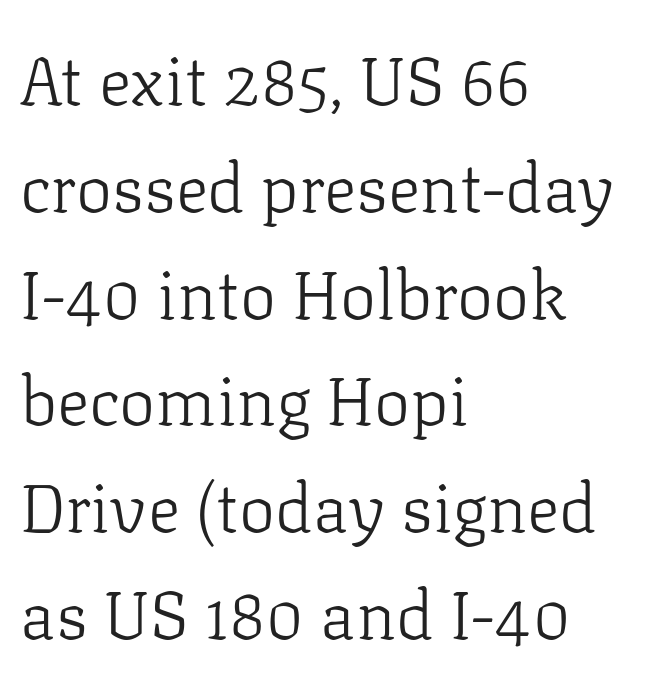
Q: Is the text bold? A: No.
Q: Is the text italic (slanted)? A: No, it is upright.
Q: Is the typeface a serif or a sans-serif typeface? A: Serif.
Q: Is the text underlined? A: No.
Q: How is the paragraph aligned? A: Left-aligned.
Q: Is the spacing between letters normal or unusually wide? A: Normal.
Q: Is the spacing between lines tight, normal or loose? A: Normal.
Q: Width (condensed, normal, or wide)? A: Normal.
Q: Stroke contrast? A: Low.
Q: x-height? A: Medium.
Q: Monospaced? A: No.
